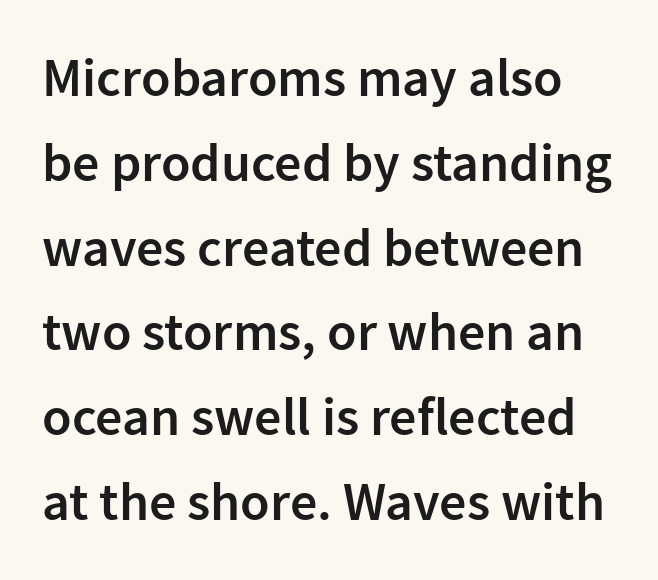
The image shows 54 px semibold sans-serif type, upright; set normal line spacing (1.57x), normal letter spacing, not underlined; low stroke contrast and a medium x-height.
